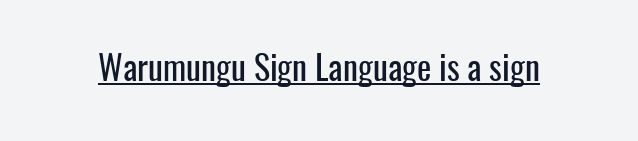
Q: Is the text italic (slanted)? A: No, it is upright.
Q: Is the typeface a serif or a sans-serif typeface? A: Sans-serif.
Q: Is the text underlined? A: Yes.
Q: Is the spacing between letters normal or unusually wide? A: Normal.
Q: Width (condensed, normal, or wide)? A: Condensed.
Q: Stroke contrast? A: Low.
Q: x-height? A: Medium.
Q: Monospaced? A: No.
